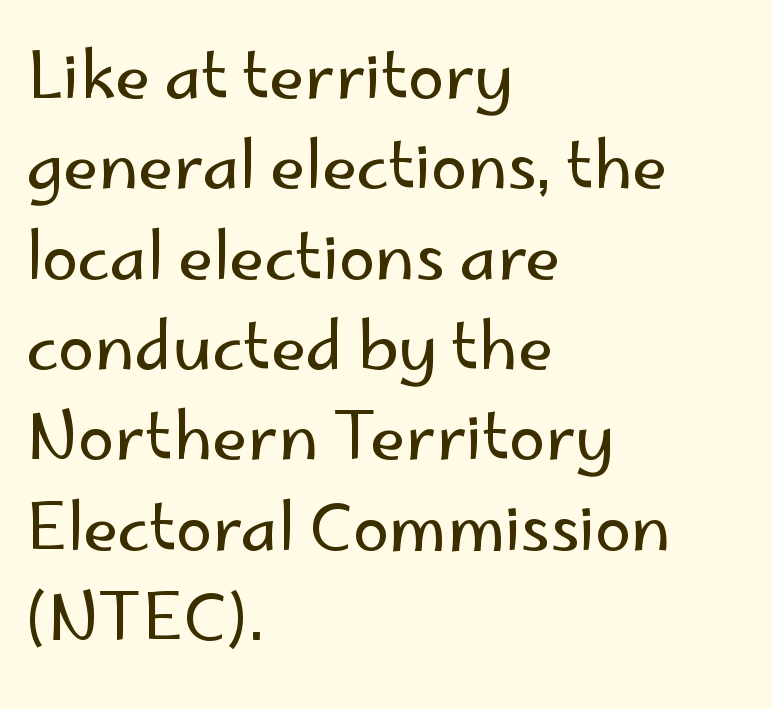
The image shows 65 px regular-weight sans-serif type, upright; set left-aligned, normal line spacing (1.39x), normal letter spacing, not underlined; low stroke contrast and a small x-height.
